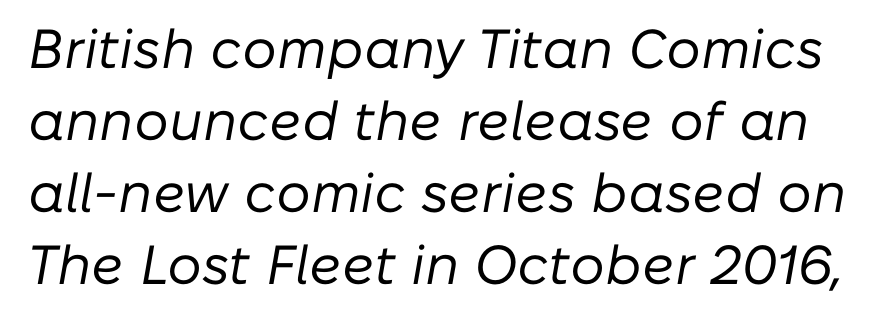
The image shows 55 px regular-weight type, italic (leaning right); set normal line spacing (1.31x), normal letter spacing, not underlined; low stroke contrast and a medium x-height.
